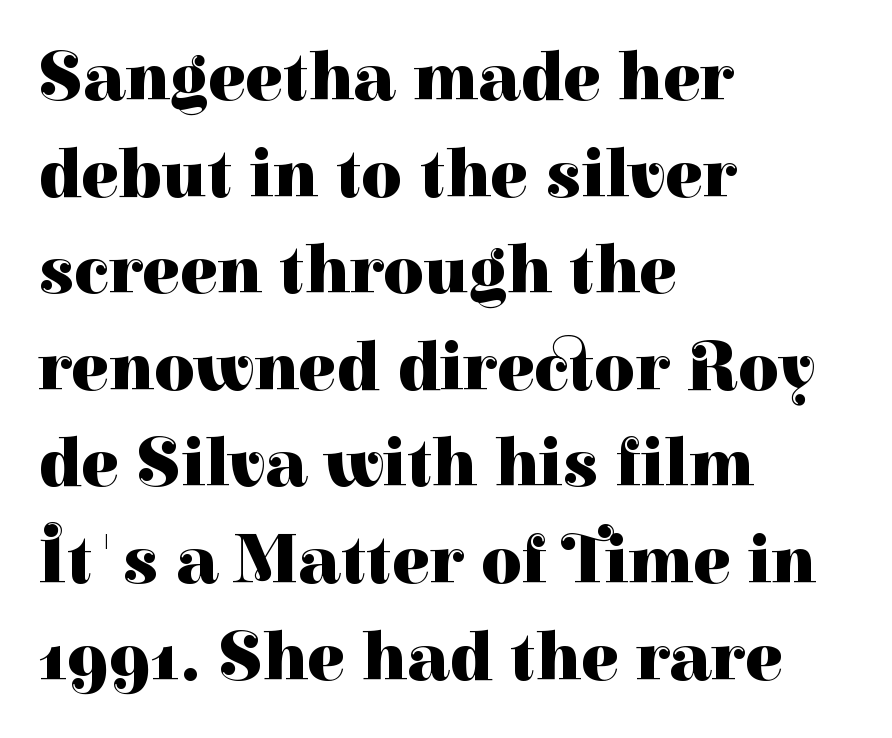
{"serif": "yes", "italic": "no", "bold": "yes", "weight": "heavy", "width": "normal", "stroke_contrast": "high", "x_height": "medium", "monospaced": "no", "underline": "no", "align": "left", "line_spacing": "normal", "line_spacing_ratio": 1.38, "letter_spacing": "normal", "letter_spacing_em": 0.0, "glyph_px": 70}
